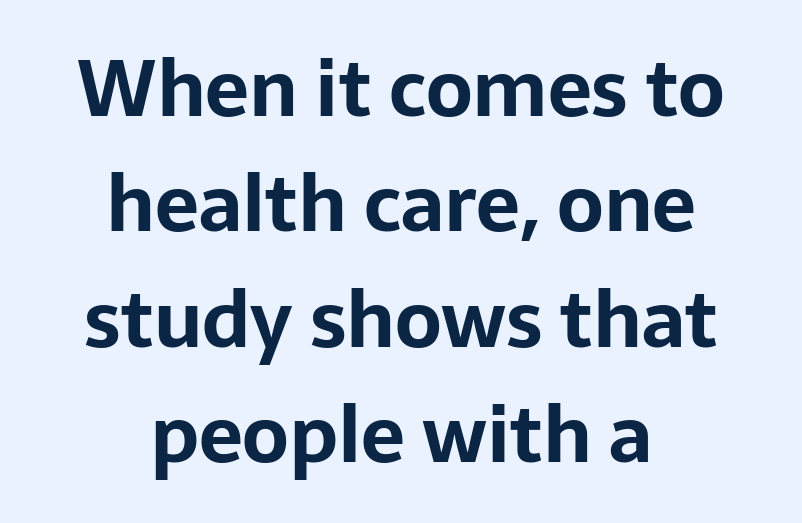
{"serif": "no", "italic": "no", "bold": "yes", "weight": "bold", "width": "normal", "stroke_contrast": "low", "x_height": "medium", "monospaced": "no", "underline": "no", "align": "center", "line_spacing": "normal", "line_spacing_ratio": 1.48, "letter_spacing": "normal", "letter_spacing_em": 0.0, "glyph_px": 78}
